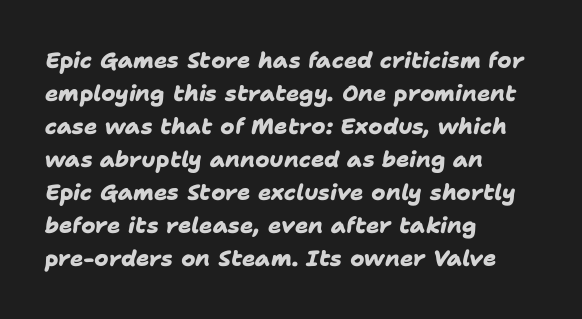
{"bold": "yes", "underline": "no", "align": "left", "line_spacing": "normal", "line_spacing_ratio": 1.5, "letter_spacing": "normal", "letter_spacing_em": 0.0, "glyph_px": 22}
